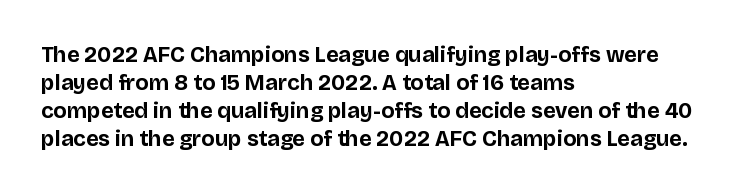
Q: Is the text bold? A: Yes.
Q: Is the text italic (slanted)? A: No, it is upright.
Q: Is the text underlined? A: No.
Q: How is the paragraph aligned? A: Left-aligned.
Q: Is the spacing between letters normal or unusually wide? A: Normal.
Q: Is the spacing between lines tight, normal or loose? A: Normal.
